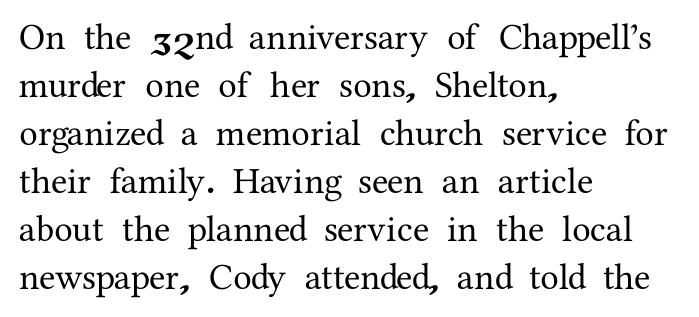
You could call the tracking neutral — neither tight nor loose. All the whitespace from short lines collects on the right. Unlike a clean sans, this face finishes its strokes with serifs. The passage shown is typed in a proportional face where columns would drift. Only glyphs here, with clear space below each row.
